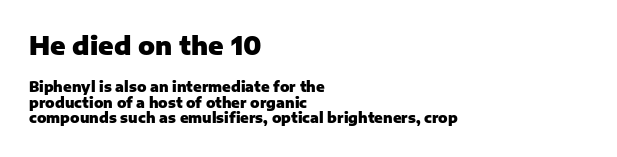
The image shows 25 px bold type, upright; set left-aligned, tight line spacing (1.12x), normal letter spacing, not underlined; the first (top) block is 1.79x larger.
